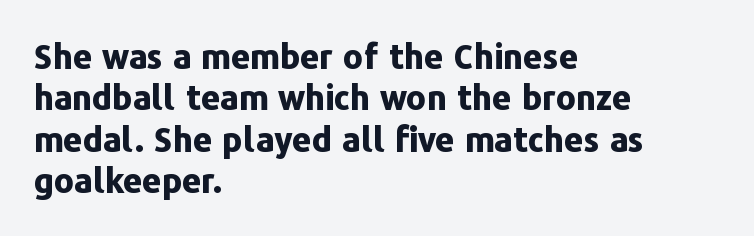
The lines are quadded left. It's the straight-up-and-down kind of type. Standard letterfit; no display-style spreading of the glyphs. On the weight axis this lands at bold, roughly 700. The letters advance in unequal steps, a hallmark of proportional type. Rule under the text: the space is simply empty.
